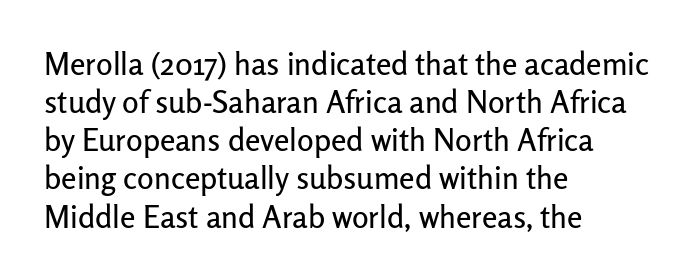
The image shows 31 px sans-serif type, upright; set left-aligned, line spacing 1.23x, normal letter spacing, not underlined; low stroke contrast and a medium x-height.
